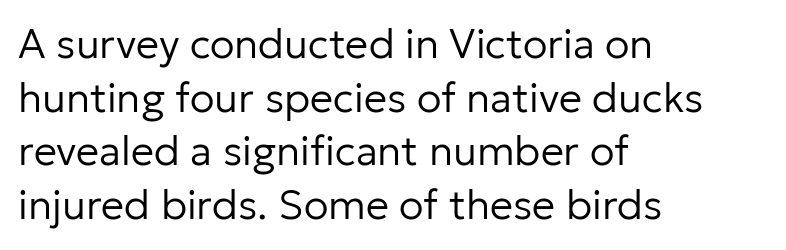
{"serif": "no", "italic": "no", "bold": "no", "weight": "regular", "width": "normal", "stroke_contrast": "low", "x_height": "medium", "monospaced": "no", "underline": "no", "align": "left", "line_spacing": "normal", "line_spacing_ratio": 1.31, "letter_spacing": "normal", "letter_spacing_em": 0.0, "glyph_px": 41}
